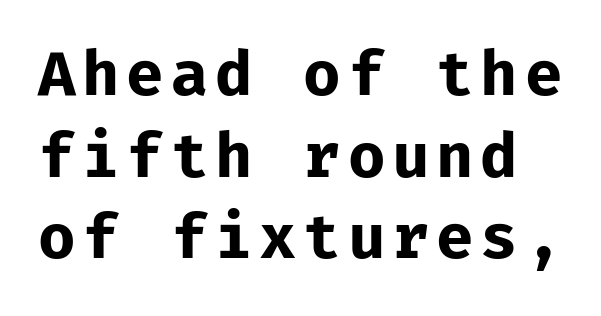
Baseline-to-baseline distance is the conventional proportion of letter height. Anything drawn beneath the words? Only blank space. The designer went with a sans here, leaving each stem footless. Heavy, bold letterforms.
